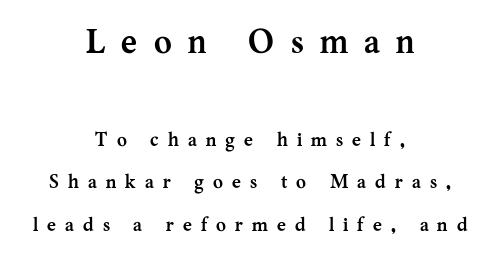
The image shows 34 px semibold serif type, upright; set centered, loose line spacing (2.25x), unusually wide letter spacing (+0.48 em), not underlined; the first (top) block is 1.79x larger; medium stroke contrast and a medium x-height.
